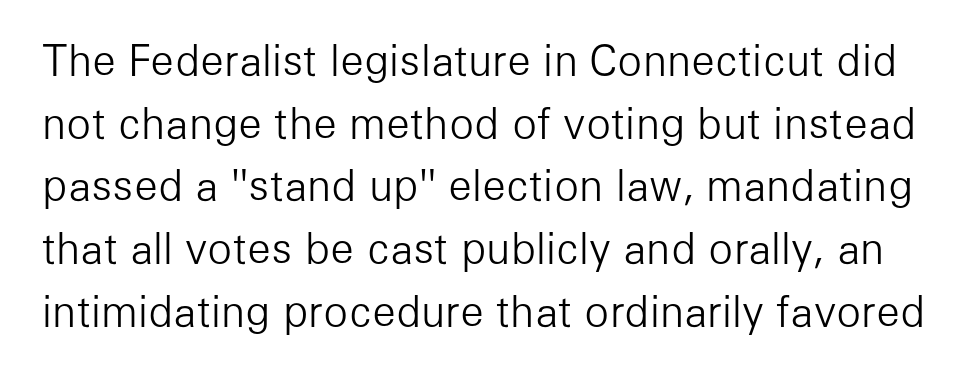
Q: Is the text bold? A: No.
Q: Is the text italic (slanted)? A: No, it is upright.
Q: Is the typeface a serif or a sans-serif typeface? A: Sans-serif.
Q: Is the text underlined? A: No.
Q: Is the spacing between letters normal or unusually wide? A: Normal.
Q: Is the spacing between lines tight, normal or loose? A: Normal.
Q: Width (condensed, normal, or wide)? A: Normal.
Q: Stroke contrast? A: Low.
Q: x-height? A: Medium.
Q: Monospaced? A: No.
